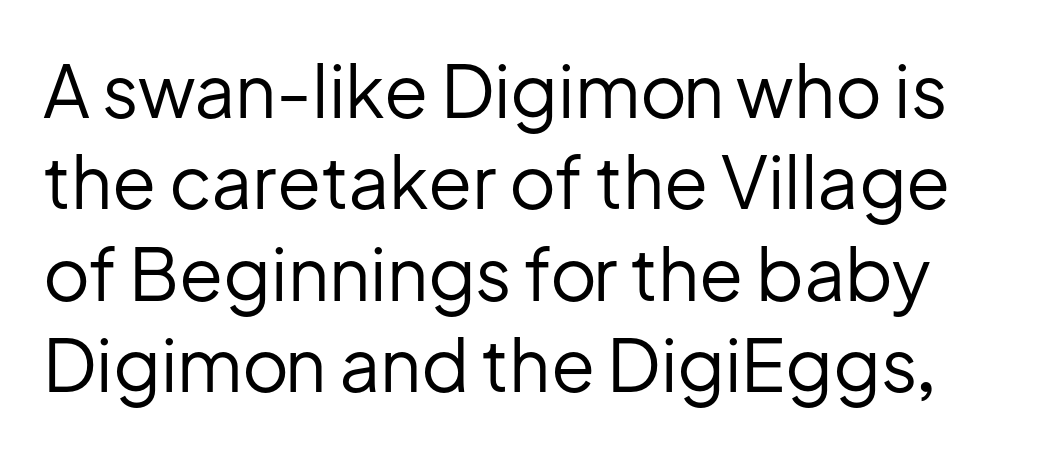
The image shows 72 px regular-weight sans-serif type, upright; set normal line spacing (1.27x), normal letter spacing, not underlined; low stroke contrast and a medium x-height.
